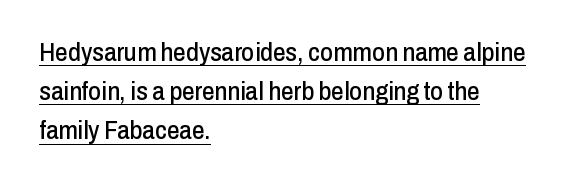
{"italic": "no", "underline": "yes", "align": "left", "line_spacing": "normal", "line_spacing_ratio": 1.57, "letter_spacing": "normal", "letter_spacing_em": 0.0, "glyph_px": 25}
